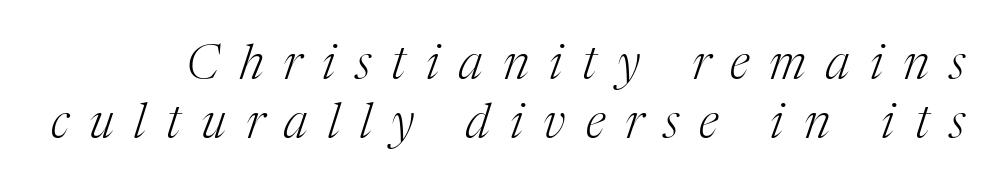
Q: Is the text bold? A: No.
Q: Is the text italic (slanted)? A: Yes, it leans right by about 17 degrees.
Q: Is the typeface a serif or a sans-serif typeface? A: Serif.
Q: Is the text underlined? A: No.
Q: Is the spacing between letters normal or unusually wide? A: Unusually wide.
Q: Width (condensed, normal, or wide)? A: Normal.
Q: Stroke contrast? A: Medium.
Q: x-height? A: Medium.
Q: Monospaced? A: No.
